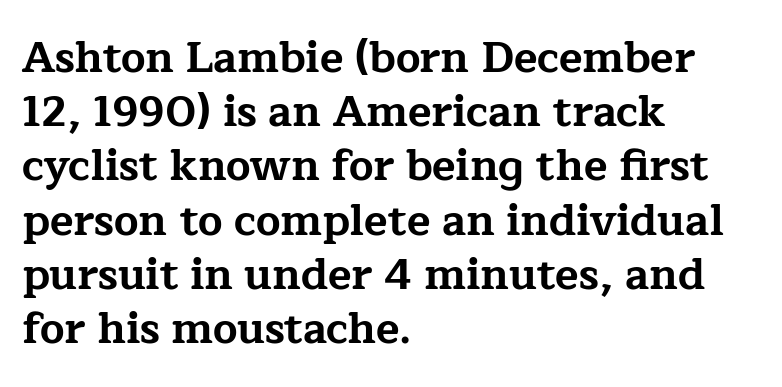
Q: Is the text bold? A: Yes.
Q: Is the text italic (slanted)? A: No, it is upright.
Q: Is the typeface a serif or a sans-serif typeface? A: Serif.
Q: Is the text underlined? A: No.
Q: How is the paragraph aligned? A: Left-aligned.
Q: Is the spacing between letters normal or unusually wide? A: Normal.
Q: Is the spacing between lines tight, normal or loose? A: Normal.
Q: Width (condensed, normal, or wide)? A: Wide.
Q: Stroke contrast? A: Low.
Q: x-height? A: Medium.
Q: Monospaced? A: No.
